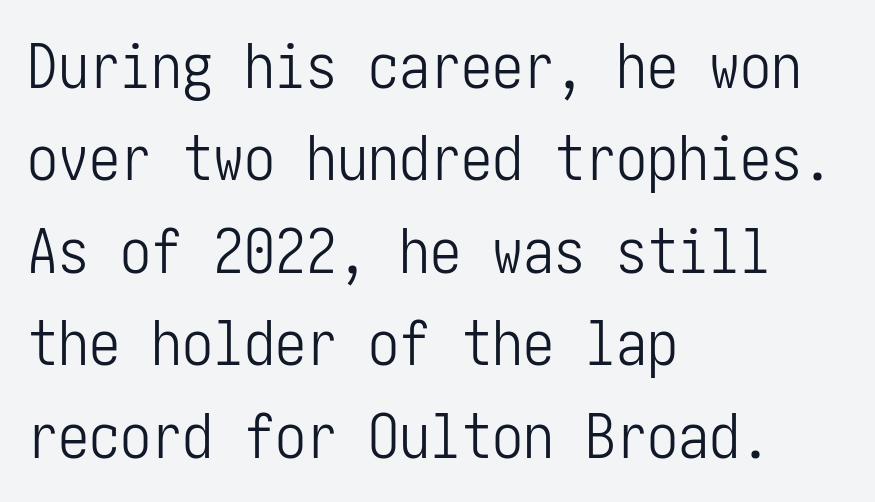
{"serif": "no", "italic": "no", "bold": "no", "weight": "light", "width": "condensed", "stroke_contrast": "low", "x_height": "medium", "underline": "no", "align": "left", "line_spacing": "normal", "line_spacing_ratio": 1.49, "letter_spacing": "normal", "letter_spacing_em": 0.0, "glyph_px": 62}
